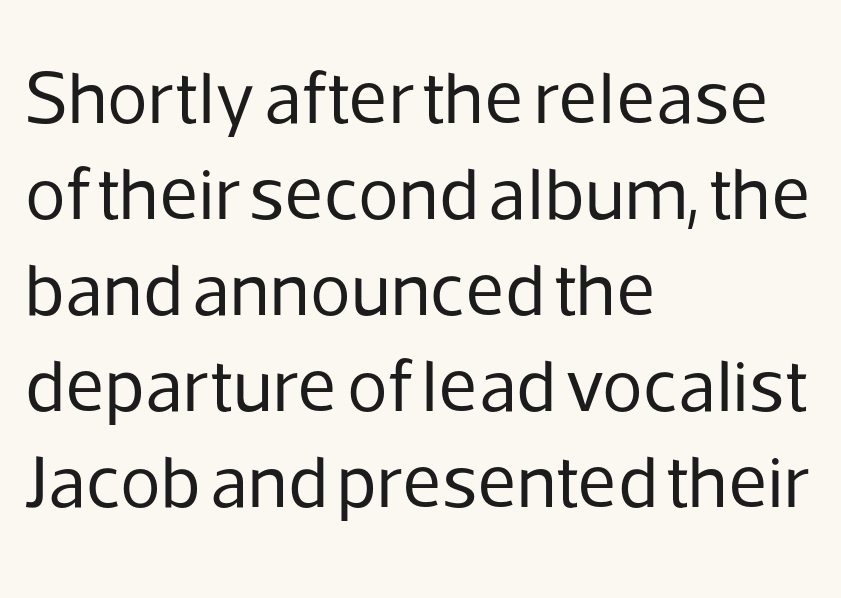
The image shows 75 px regular-weight sans-serif type, upright; set left-aligned, normal line spacing (1.28x), normal letter spacing, not underlined; low stroke contrast and a medium x-height.
